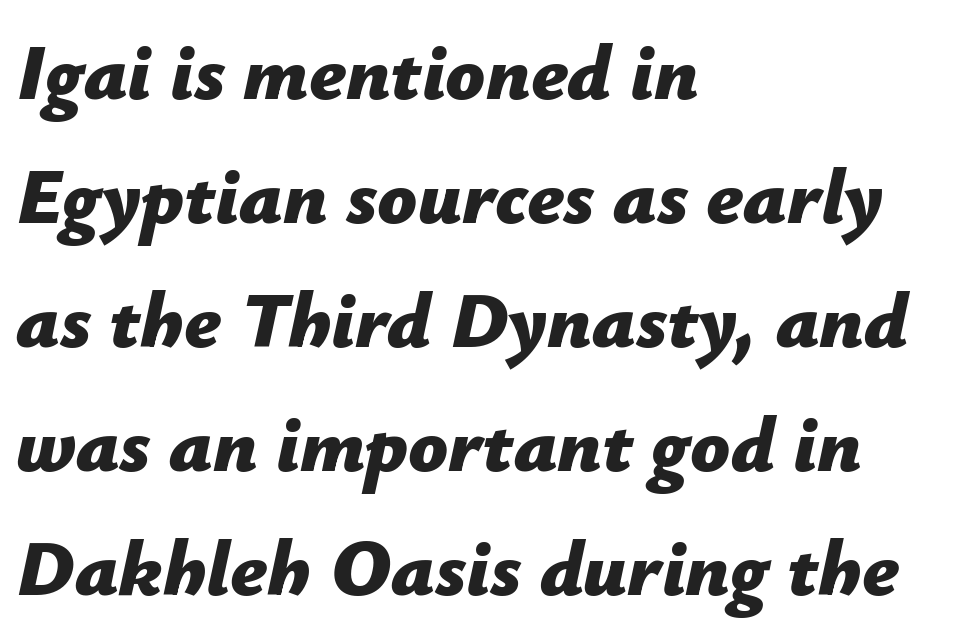
{"italic": "yes", "lean": "right", "slant_degrees": 12, "bold": "yes", "weight": "bold", "width": "normal", "stroke_contrast": "low", "x_height": "medium", "monospaced": "no", "underline": "no", "align": "left", "line_spacing": "normal", "line_spacing_ratio": 1.59, "letter_spacing": "normal", "letter_spacing_em": 0.0, "glyph_px": 78}
